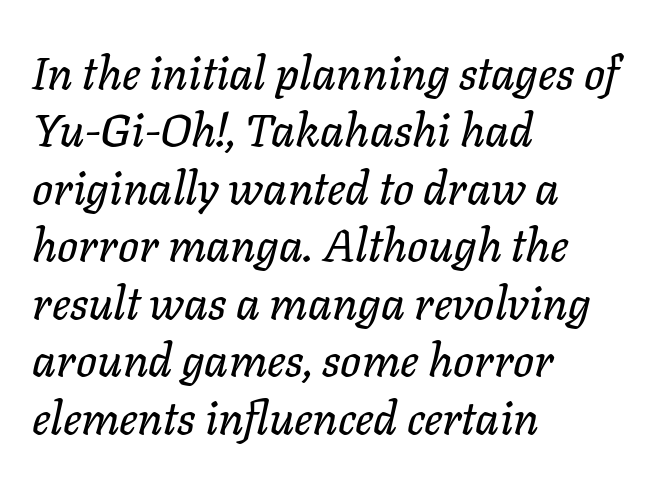
The image shows 46 px text type, italic (leaning right); set left-aligned, normal line spacing (1.25x), normal letter spacing, not underlined; low stroke contrast and a medium x-height.
